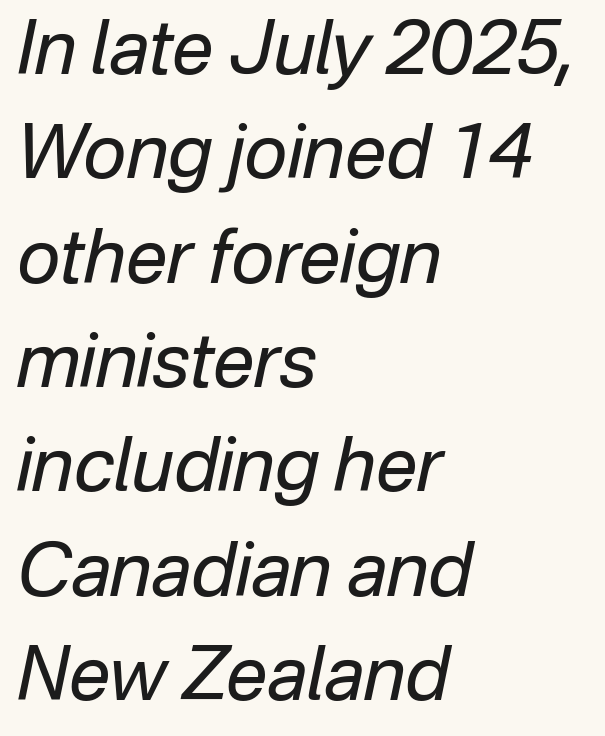
The image shows 74 px regular-weight type, italic (leaning right); set left-aligned, normal line spacing (1.41x), normal letter spacing, not underlined; low stroke contrast and a medium x-height.
